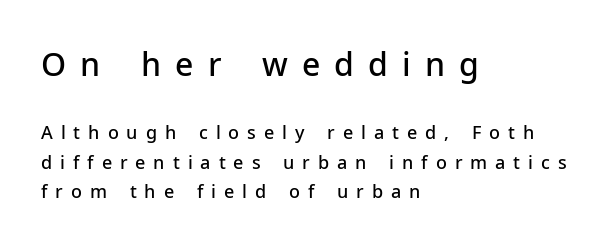
{"serif": "no", "italic": "no", "bold": "semi", "weight": "semibold", "width": "normal", "stroke_contrast": "low", "x_height": "medium", "monospaced": "no", "underline": "no", "align": "left", "line_spacing": "normal", "line_spacing_ratio": 1.64, "letter_spacing": "wide", "letter_spacing_em": 0.44, "larger_block": "first", "size_ratio": 1.78, "glyph_px": 32}
